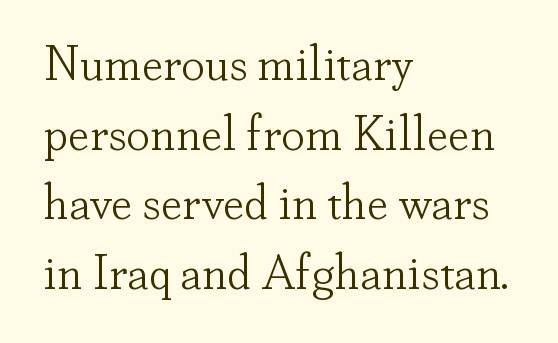
The image shows 48 px light serif type, upright; set left-aligned, normal line spacing (1.45x), normal letter spacing, not underlined; low stroke contrast and a small x-height.
